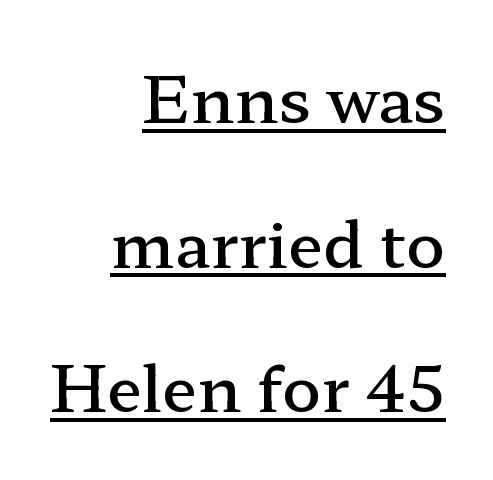
Semibold letterforms, between regular and bold. The specimen reads as upright at a glance. Look at the bottom of the vertical strokes: they flare into serifs here. The rag falls on the left side of this text block. The words here are underlined.
